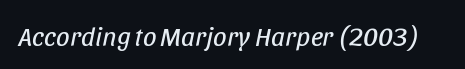
{"italic": "yes", "lean": "right", "slant_degrees": 11, "bold": "no", "underline": "no", "letter_spacing": "normal", "letter_spacing_em": 0.0, "glyph_px": 27}
